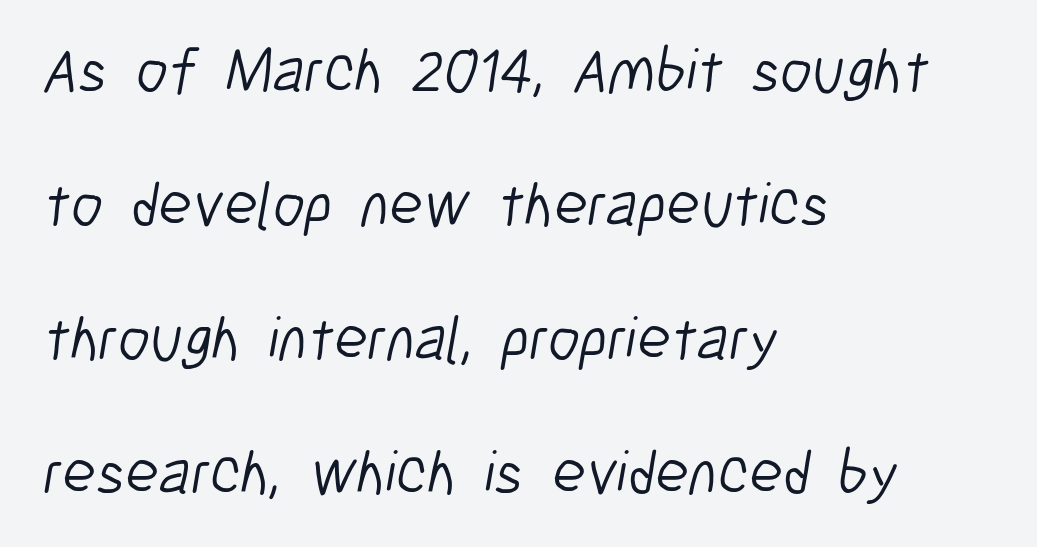
Q: Is the text bold? A: No.
Q: Is the typeface a serif or a sans-serif typeface? A: Sans-serif.
Q: Is the text underlined? A: No.
Q: How is the paragraph aligned? A: Left-aligned.
Q: Is the spacing between letters normal or unusually wide? A: Normal.
Q: Is the spacing between lines tight, normal or loose? A: Loose.
Q: Width (condensed, normal, or wide)? A: Condensed.
Q: Stroke contrast? A: Low.
Q: x-height? A: Medium.
Q: Monospaced? A: No.
